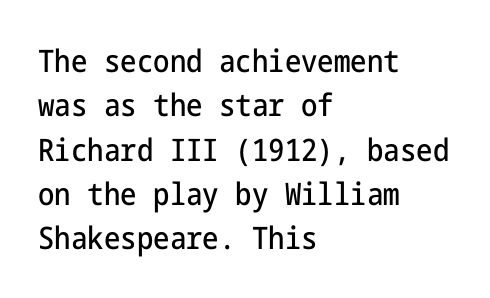
The typesetter chose a ragged-right arrangement here. The passage shown has conventional tracking throughout. The lettering stays uniformly vertical, giving the passage a roman look. Honestly, the row spacing looks completely unremarkable. Check where the strokes stop: nothing finishes them off — pure sans.
